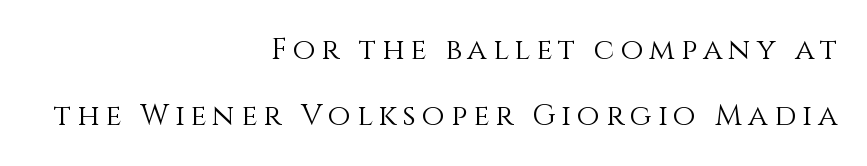
Q: Is the text bold? A: No.
Q: Is the text italic (slanted)? A: No, it is upright.
Q: Is the text underlined? A: No.
Q: How is the paragraph aligned? A: Right-aligned.
Q: Is the spacing between letters normal or unusually wide? A: Unusually wide.
Q: Is the spacing between lines tight, normal or loose? A: Loose.
Q: Width (condensed, normal, or wide)? A: Normal.
Q: x-height? A: Large.
Q: Monospaced? A: No.
